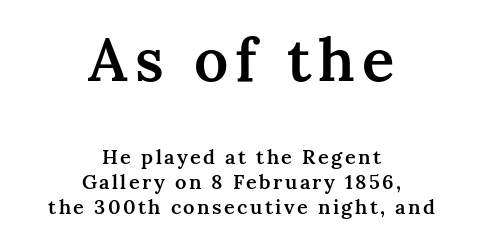
Underline: absent. Notice how descenders clear the ascenders below comfortably — that's standard leading. Spacing verdict: proportional, widths tailored to each character. Notice how the passage keeps no hard edge, just a central spine. Unlike a clean sans, this face finishes its strokes with serifs.
